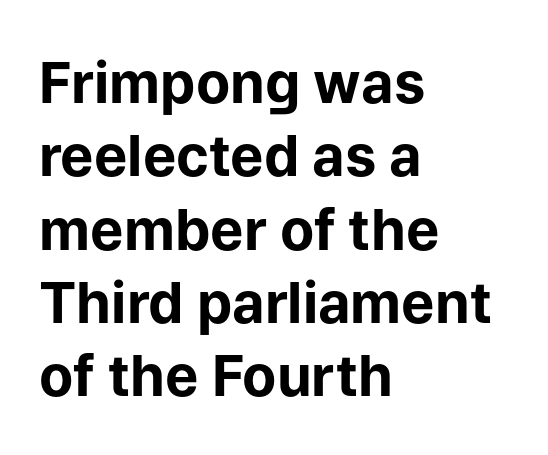
This rendering uses left alignment, leaving the right contour irregular. The font family rendered here belongs to the sans-serif group. The letters advance in unequal steps, a hallmark of proportional type. The rows are spaced the way most documents space them. Anything drawn beneath the words? Only blank space.
